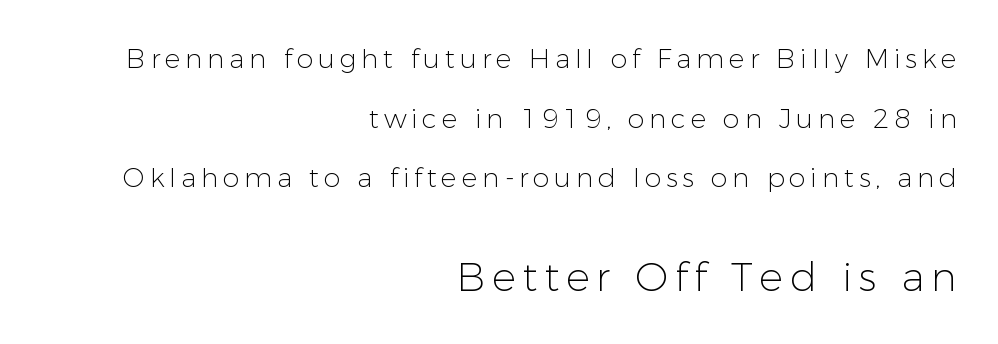
Airy leading. One-word summary of the alignment: right. The weight tops out at a normal text grade. The rendering shows plain stroke endings on the letterforms — a sans-serif design. Designer's note — italics off, roman on.
